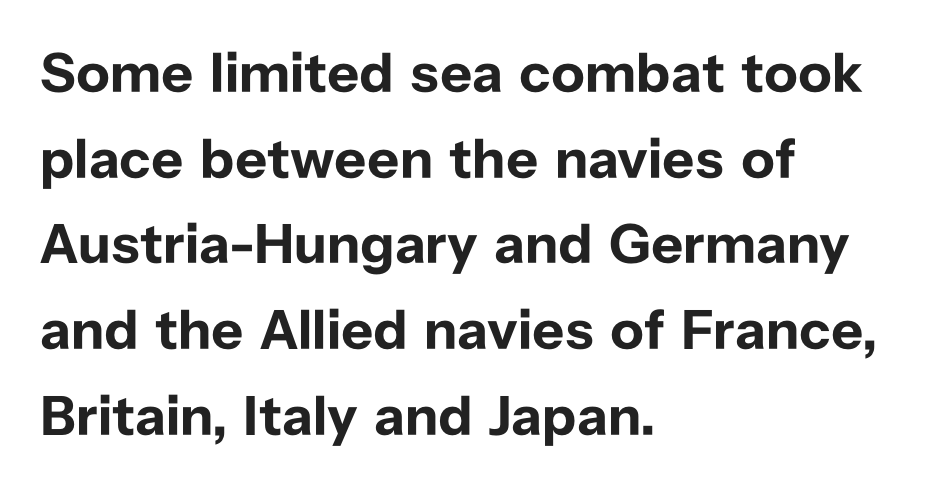
The letters stand straight up with perfectly vertical stems. The letters advance in unequal steps, a hallmark of proportional type. Type style note: lacks serifs. Between one letter and the next there's only the usual sliver of space.
